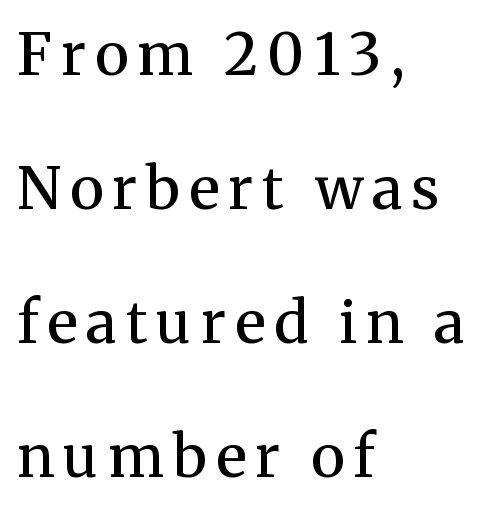
Q: Is the text bold? A: Semi-bold.
Q: Is the text italic (slanted)? A: No, it is upright.
Q: Is the typeface a serif or a sans-serif typeface? A: Serif.
Q: Is the text underlined? A: No.
Q: How is the paragraph aligned? A: Left-aligned.
Q: Is the spacing between lines tight, normal or loose? A: Loose.
Q: Width (condensed, normal, or wide)? A: Normal.
Q: Stroke contrast? A: Medium.
Q: x-height? A: Medium.
Q: Monospaced? A: No.
